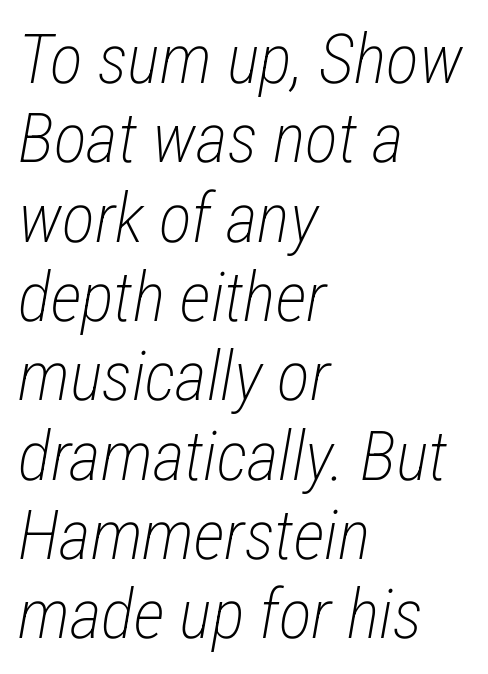
{"italic": "yes", "lean": "right", "slant_degrees": 12, "bold": "no", "weight": "light", "width": "condensed", "stroke_contrast": "low", "x_height": "medium", "monospaced": "no", "underline": "no", "align": "left", "line_spacing": "tight", "line_spacing_ratio": 1.15, "letter_spacing": "normal", "letter_spacing_em": 0.0, "glyph_px": 69}
